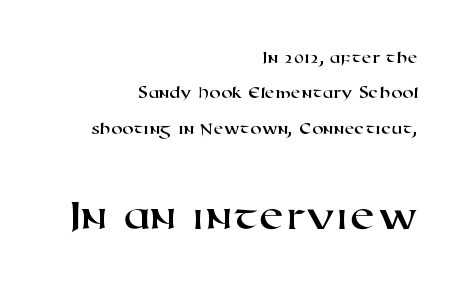
The image shows 46 px wide sans-serif type; set right-aligned, loose line spacing (1.97x), normal letter spacing, not underlined; the second (bottom) block is 2.56x larger; high stroke contrast and a medium x-height.
